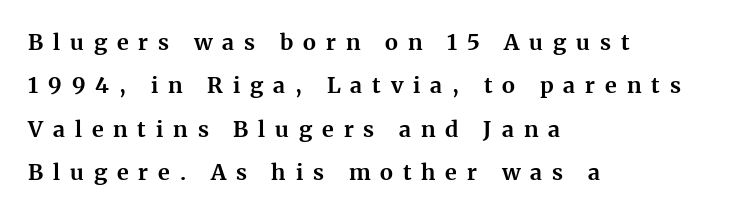
The image shows 22 px bold type, upright; set left-aligned, loose line spacing (1.97x), unusually wide letter spacing (+0.45 em), not underlined.
